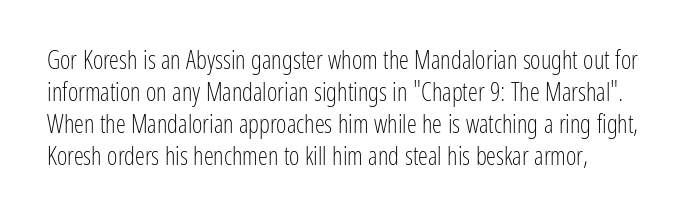
The weight tops out at a normal text grade. The horizontal fit of the characters is conventional and even. Underlining? Definitely not there. You can tell it's not italic because the verticals are truly vertical. The space between consecutive lines is moderate.
